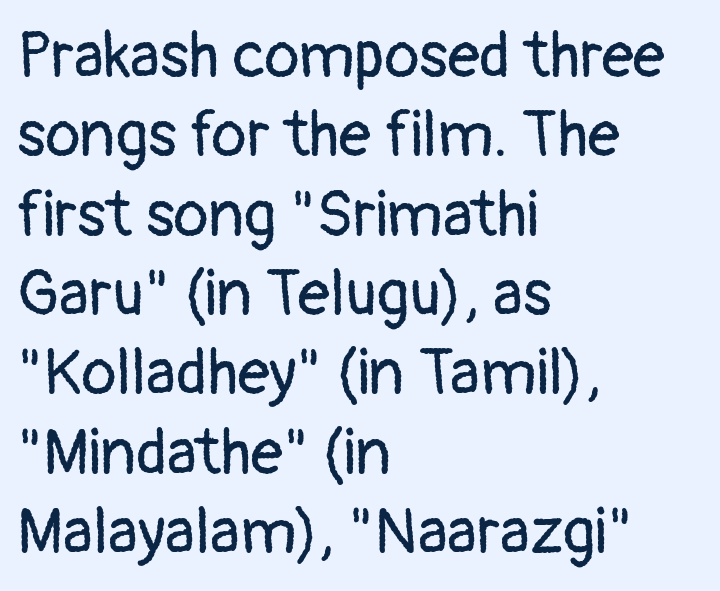
{"serif": "no", "italic": "no", "bold": "no", "weight": "regular", "width": "normal", "stroke_contrast": "low", "x_height": "medium", "monospaced": "no", "underline": "no", "align": "left", "line_spacing_ratio": 1.24, "letter_spacing": "normal", "letter_spacing_em": 0.0, "glyph_px": 64}
